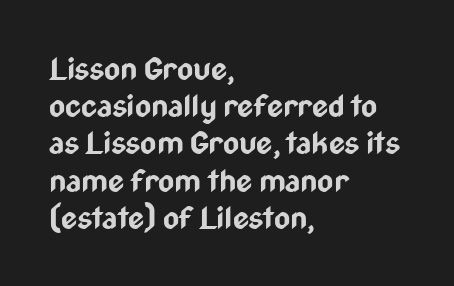
The paragraph has a hard left edge and a soft right edge. The passage shown has conventional tracking throughout. Bare-footed words on every line. This is roman type, the default non-slanted kind. Letterform terminals end flat and unadorned throughout the passage.
